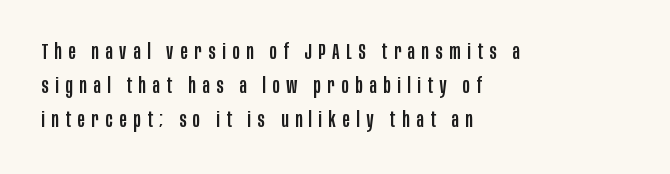
Q: Is the text italic (slanted)? A: No, it is upright.
Q: Is the text underlined? A: No.
Q: How is the paragraph aligned? A: Left-aligned.
Q: Is the spacing between letters normal or unusually wide? A: Unusually wide.
Q: Is the spacing between lines tight, normal or loose? A: Normal.
